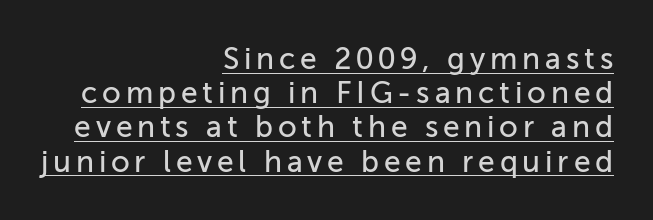
{"serif": "no", "italic": "no", "width": "normal", "stroke_contrast": "low", "x_height": "medium", "monospaced": "no", "underline": "yes", "align": "right", "line_spacing": "tight", "line_spacing_ratio": 1.14, "glyph_px": 30}
